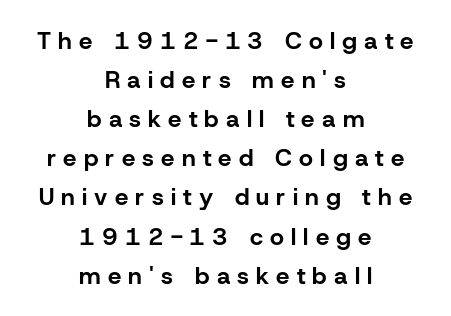
The image shows 24 px bold type, upright; set centered, normal line spacing (1.63x), unusually wide letter spacing (+0.3 em), not underlined.
